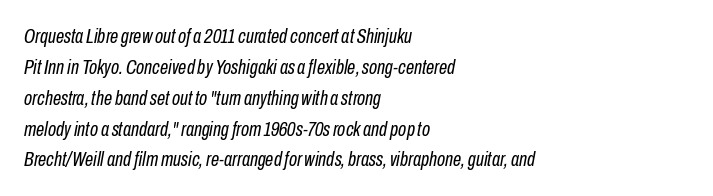
Quick note: italic. The passage shown has conventional tracking throughout. These lines sit exactly where default settings would place them. The face looks like a standard text weight, possibly lighter. Letters rest on an invisible, unmarked baseline.
